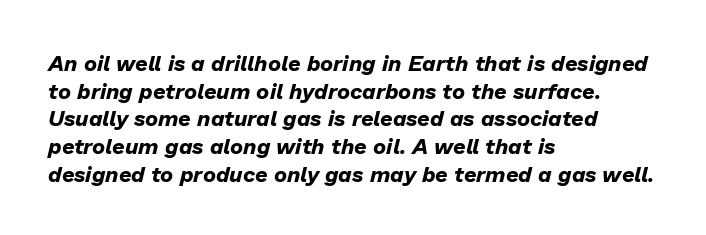
Which margin do the lines hug? The left one — the right edge is uneven. These lines sit exactly where default settings would place them. When letters slant like this, we call the style italic. The passage shown is not underscored anywhere. Words appear dense and cohesive because spacing is normal. The letters are bold, with thick, heavy strokes.
